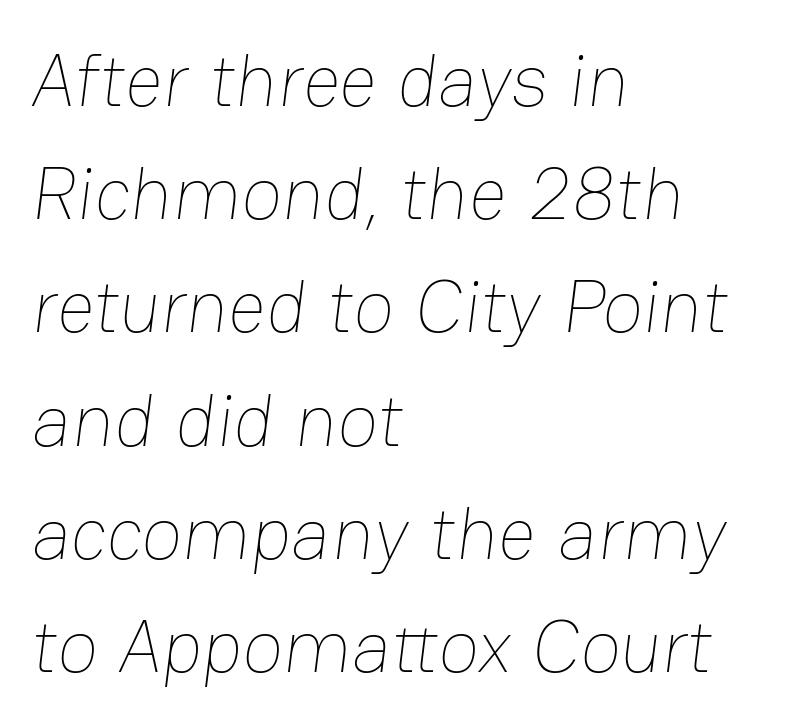
The image shows 75 px thin type; set left-aligned, normal line spacing (1.51x), normal letter spacing, not underlined; low stroke contrast and a medium x-height.
